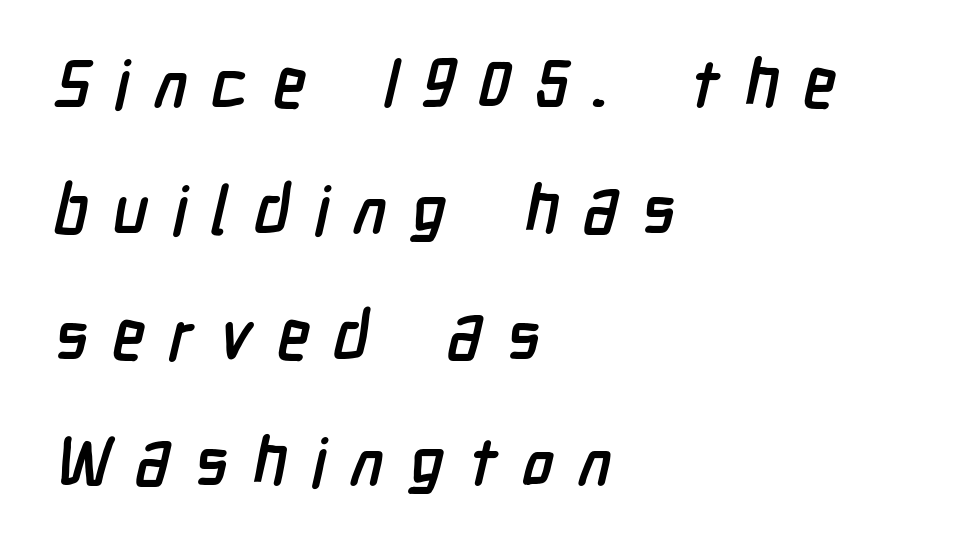
{"serif": "no", "bold": "yes", "weight": "semibold", "width": "condensed", "stroke_contrast": "low", "x_height": "medium", "monospaced": "no", "underline": "no", "align": "left", "line_spacing_ratio": 1.88, "letter_spacing": "wide", "letter_spacing_em": 0.36, "glyph_px": 67}
